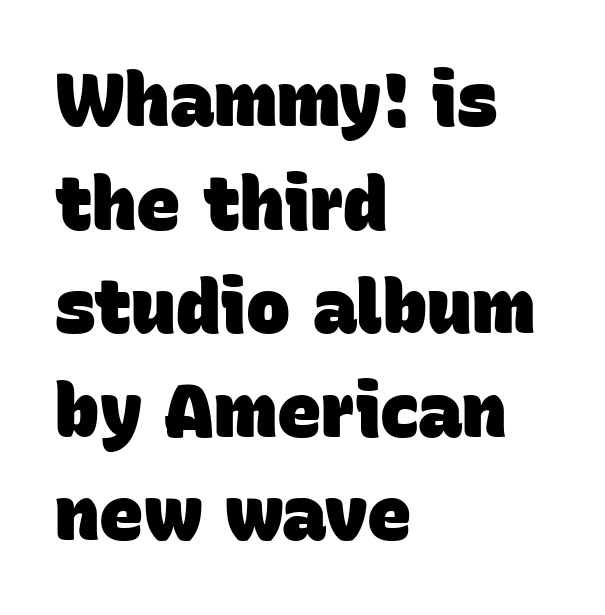
The image shows 74 px heavy sans-serif type; set left-aligned, normal line spacing (1.4x), normal letter spacing, not underlined; low stroke contrast and a large x-height.
